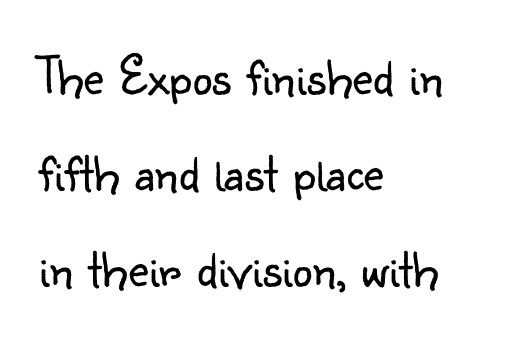
Q: Is the text bold? A: No.
Q: Is the text italic (slanted)? A: No, it is upright.
Q: Is the typeface a serif or a sans-serif typeface? A: Sans-serif.
Q: Is the text underlined? A: No.
Q: How is the paragraph aligned? A: Left-aligned.
Q: Is the spacing between letters normal or unusually wide? A: Normal.
Q: Width (condensed, normal, or wide)? A: Normal.
Q: Stroke contrast? A: Low.
Q: x-height? A: Small.
Q: Monospaced? A: No.
